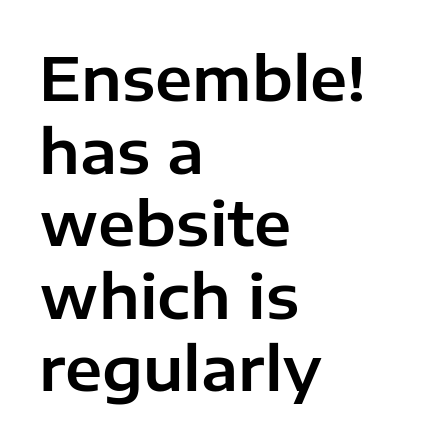
The image shows 60 px sans-serif type, upright; set left-aligned, line spacing 1.21x, normal letter spacing, not underlined; low stroke contrast and a medium x-height.
